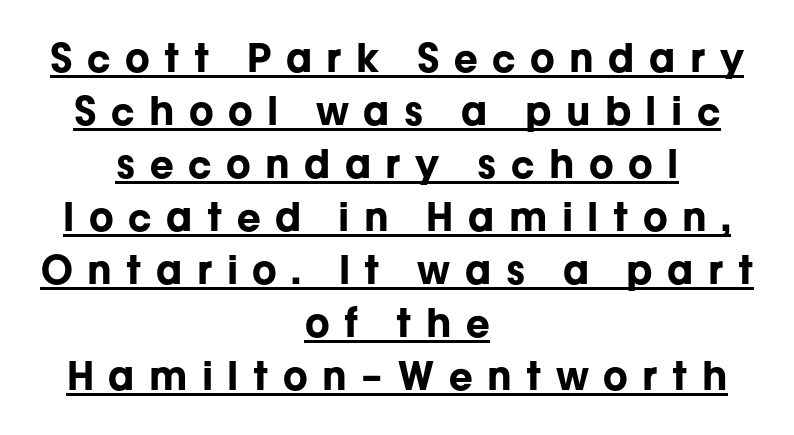
Notice how a bar underscores the lettering throughout. Nope, not italic — everything's standing straight. I'd call this a sans setting — the letters go barefoot. I'd describe the lettering as bold — thick and assertive. Neither beginnings nor endings align; midpoints do.
